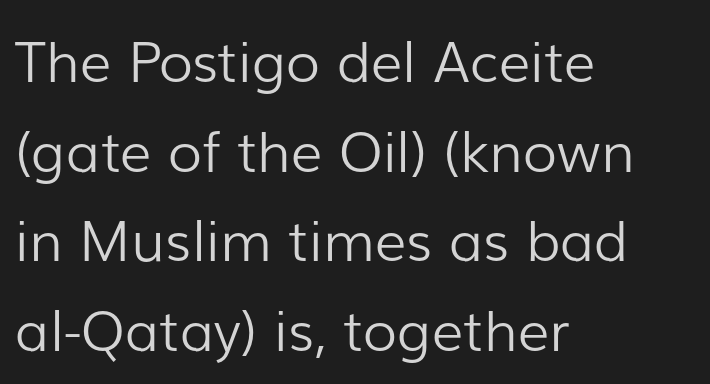
Q: Is the text bold? A: No.
Q: Is the text italic (slanted)? A: No, it is upright.
Q: Is the typeface a serif or a sans-serif typeface? A: Sans-serif.
Q: Is the text underlined? A: No.
Q: How is the paragraph aligned? A: Left-aligned.
Q: Is the spacing between letters normal or unusually wide? A: Normal.
Q: Is the spacing between lines tight, normal or loose? A: Normal.
Q: Width (condensed, normal, or wide)? A: Normal.
Q: Stroke contrast? A: Low.
Q: x-height? A: Medium.
Q: Monospaced? A: No.
